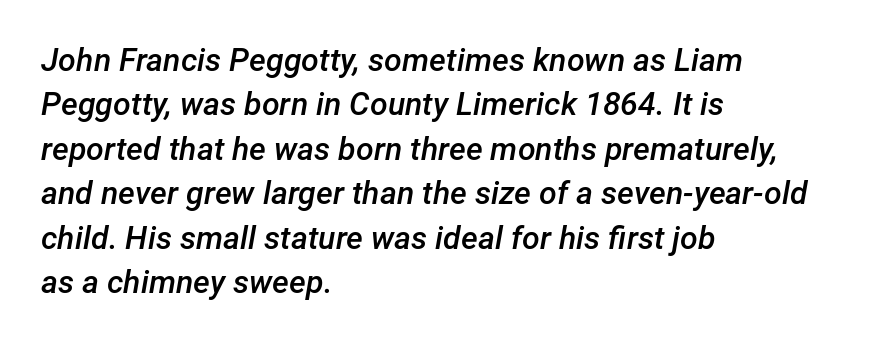
The face used here is proportionally spaced, like ordinary book or web type. Looking at the ascenders, they clearly lean. Horizontal alignment here is leftward, the default for most running prose. Descenders are the only things crossing below the line.
